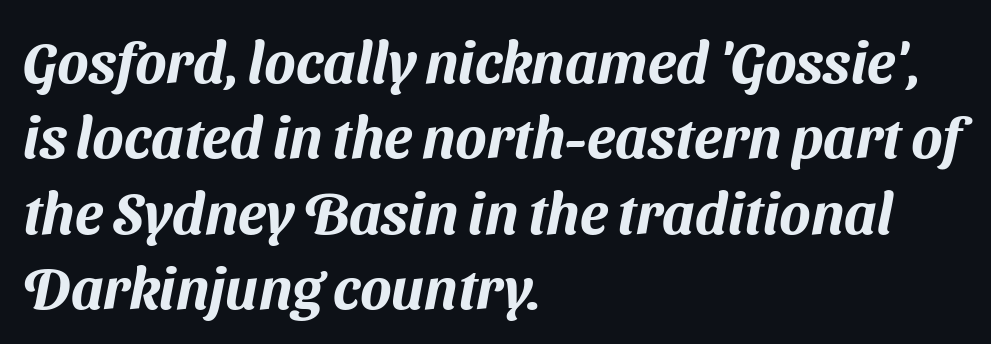
The image shows 58 px sans-serif type; set left-aligned, normal line spacing (1.3x), normal letter spacing, not underlined; medium stroke contrast and a medium x-height.
